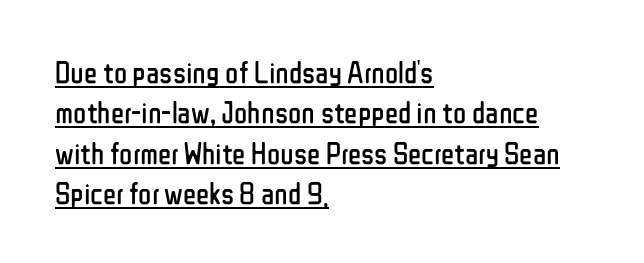
Q: Is the text bold? A: No.
Q: Is the text italic (slanted)? A: No, it is upright.
Q: Is the typeface a serif or a sans-serif typeface? A: Sans-serif.
Q: Is the text underlined? A: Yes.
Q: How is the paragraph aligned? A: Left-aligned.
Q: Is the spacing between letters normal or unusually wide? A: Normal.
Q: Is the spacing between lines tight, normal or loose? A: Normal.
Q: Width (condensed, normal, or wide)? A: Condensed.
Q: Stroke contrast? A: Low.
Q: x-height? A: Medium.
Q: Monospaced? A: No.
